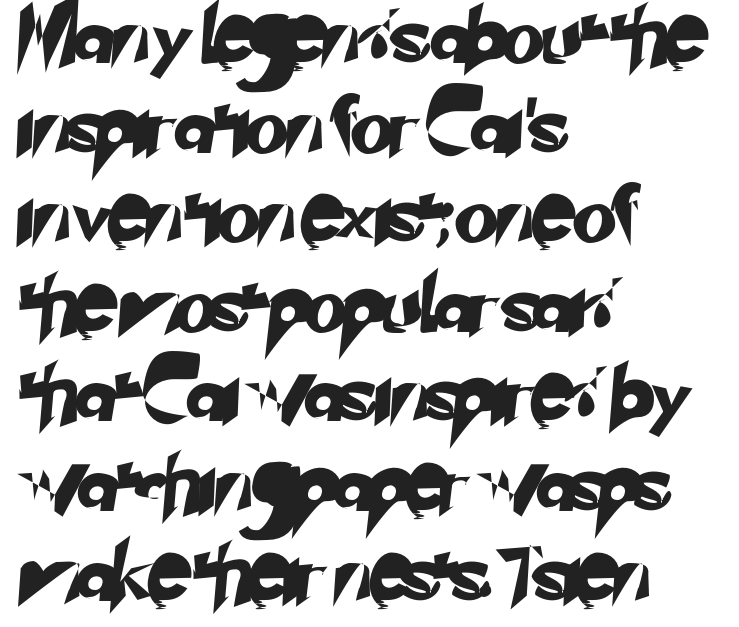
The image shows 56 px sans-serif type; set left-aligned, normal line spacing (1.6x), normal letter spacing, not underlined; low stroke contrast and a small x-height.
